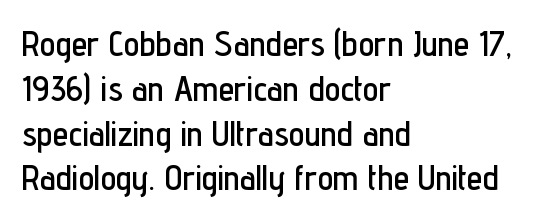
{"serif": "no", "italic": "no", "width": "condensed", "stroke_contrast": "low", "x_height": "medium", "monospaced": "no", "underline": "no", "align": "left", "line_spacing": "normal", "line_spacing_ratio": 1.28, "letter_spacing": "normal", "letter_spacing_em": 0.0, "glyph_px": 35}
